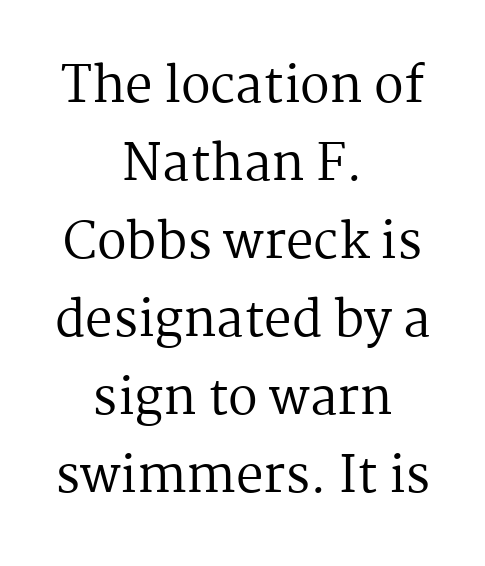
Q: Is the text bold? A: No.
Q: Is the text italic (slanted)? A: No, it is upright.
Q: Is the typeface a serif or a sans-serif typeface? A: Serif.
Q: Is the text underlined? A: No.
Q: How is the paragraph aligned? A: Centered.
Q: Is the spacing between letters normal or unusually wide? A: Normal.
Q: Is the spacing between lines tight, normal or loose? A: Normal.
Q: Width (condensed, normal, or wide)? A: Normal.
Q: Stroke contrast? A: Medium.
Q: x-height? A: Medium.
Q: Monospaced? A: No.
